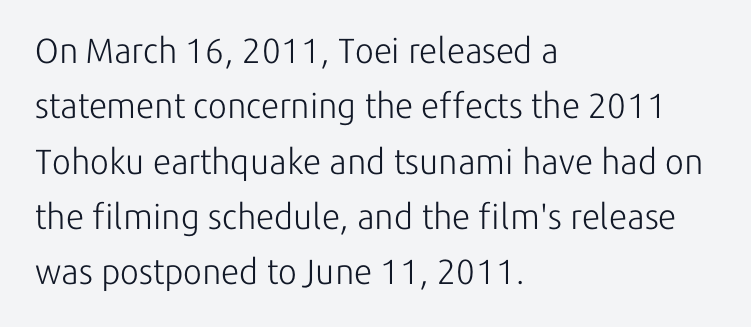
Each word holds together tightly as a unit, with standard inter-letter gaps. No heavy texture on the line: the type isn't bold. Nope, no serifs anywhere on these letters. This block has exactly the height ordinary leading produces. You could not count columns in this text — the font is proportionally spaced.
